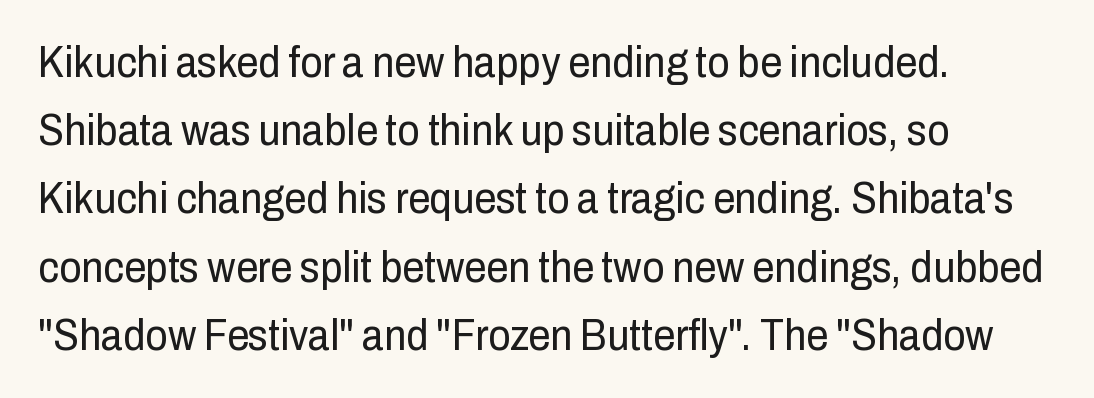
{"serif": "no", "italic": "no", "bold": "no", "weight": "regular", "width": "condensed", "stroke_contrast": "low", "x_height": "medium", "monospaced": "no", "underline": "no", "align": "left", "line_spacing": "normal", "line_spacing_ratio": 1.55, "letter_spacing": "normal", "letter_spacing_em": 0.0, "glyph_px": 44}
